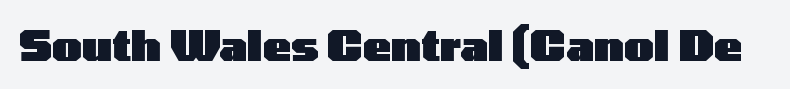
Q: Is the text bold? A: Yes.
Q: Is the text italic (slanted)? A: No, it is upright.
Q: Is the typeface a serif or a sans-serif typeface? A: Sans-serif.
Q: Is the text underlined? A: No.
Q: Is the spacing between letters normal or unusually wide? A: Normal.
Q: Width (condensed, normal, or wide)? A: Wide.
Q: Stroke contrast? A: Low.
Q: x-height? A: Medium.
Q: Monospaced? A: No.
